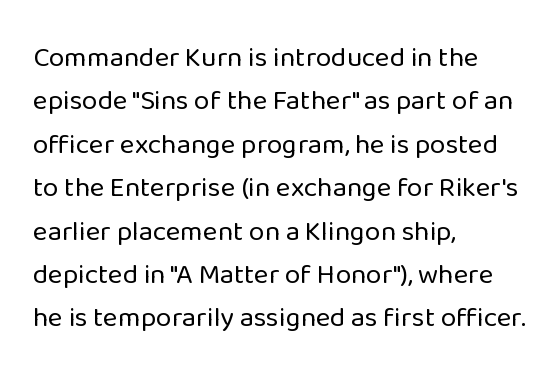
The image shows 28 px regular-weight sans-serif type, upright; set left-aligned, normal line spacing (1.55x), normal letter spacing, not underlined; low stroke contrast and a medium x-height.
